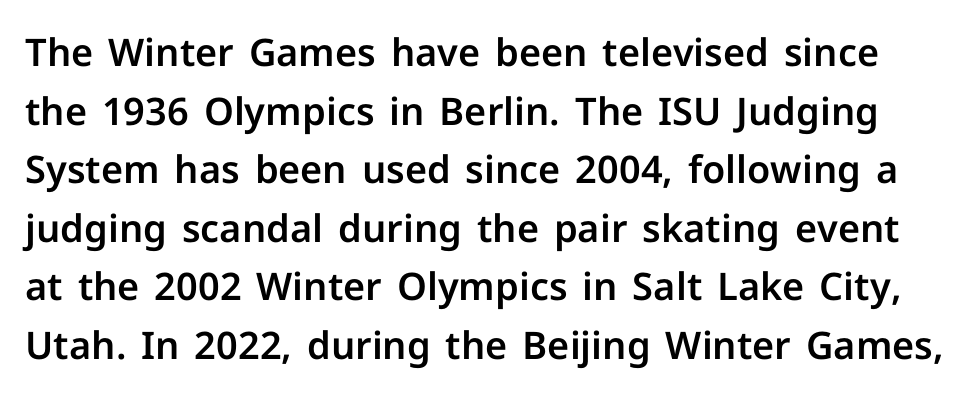
The image shows 38 px sans-serif type, upright; set normal line spacing (1.54x), normal letter spacing, not underlined; low stroke contrast and a medium x-height.
